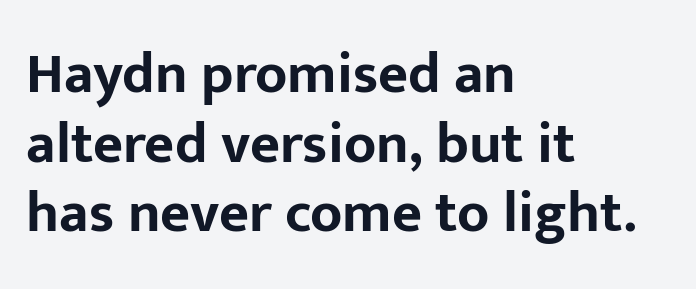
{"serif": "no", "italic": "no", "bold": "yes", "weight": "bold", "width": "normal", "stroke_contrast": "low", "x_height": "medium", "monospaced": "no", "underline": "no", "align": "left", "line_spacing_ratio": 1.2, "letter_spacing": "normal", "letter_spacing_em": 0.0, "glyph_px": 58}
